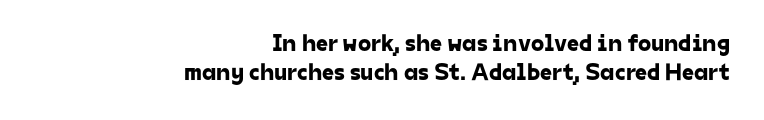
The image shows 24 px text type; set right-aligned, line spacing 1.22x, normal letter spacing, not underlined.
